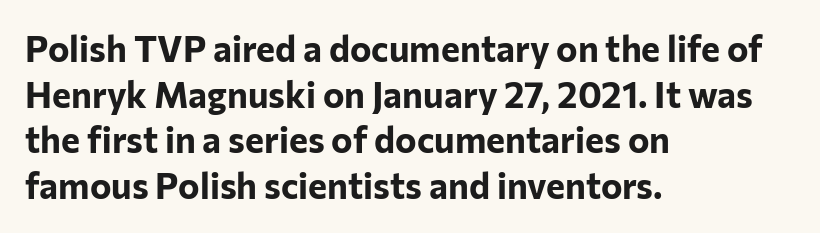
Look at the tracking — it's just the regular setting, nothing added. The glyphs are unaccompanied by any horizontal stroke below them. These lines are rendered in a variable-pitch font. The passage is arranged the way most books set body copy — flush left. Posture: straight, roman, zero tilt.
